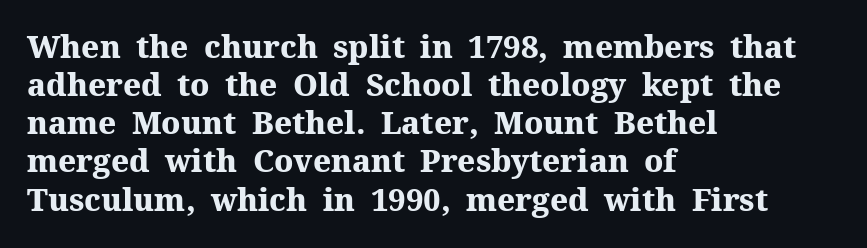
Q: Is the text bold? A: Yes.
Q: Is the text italic (slanted)? A: No, it is upright.
Q: Is the typeface a serif or a sans-serif typeface? A: Serif.
Q: Is the text underlined? A: No.
Q: How is the paragraph aligned? A: Left-aligned.
Q: Is the spacing between letters normal or unusually wide? A: Normal.
Q: Width (condensed, normal, or wide)? A: Normal.
Q: Stroke contrast? A: Medium.
Q: x-height? A: Medium.
Q: Monospaced? A: No.
